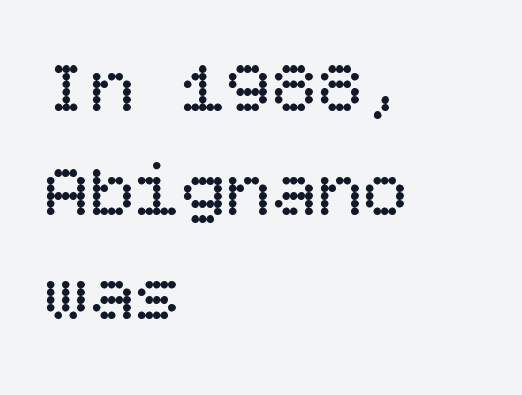
Stems and bowls with no extra thickness — not bold. Words float on clear page, feet unadorned. Do the letters lean? They stand straight. Compared with typical body copy, the letter spacing here is the same. Regarding leading, the lines here are spaced in the standard way. Visually the block forms a straight wall on the left and a jagged coastline on the right.
